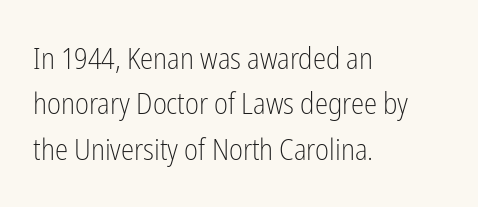
Does the copy run flush right? No — it runs flush left. A typesetter would call this proportional, since set widths differ per character. This rendering employs a face without finishing strokes, i.e., a sans-serif. The specimen omits any rule beneath the text block's lines.
